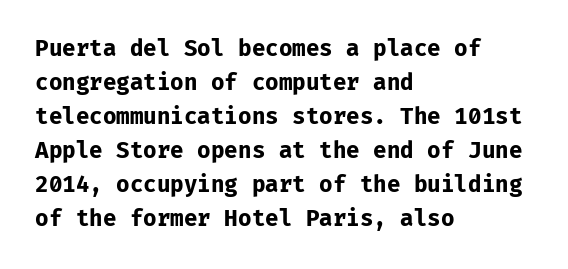
{"italic": "no", "bold": "yes", "underline": "no", "align": "left", "line_spacing": "normal", "line_spacing_ratio": 1.55, "letter_spacing": "normal", "letter_spacing_em": 0.0, "glyph_px": 22}
